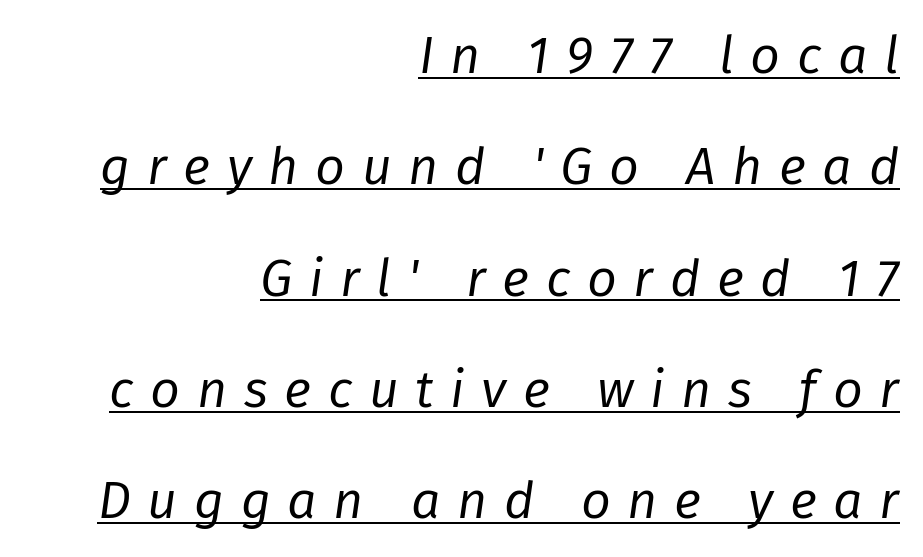
{"italic": "yes", "lean": "right", "slant_degrees": 8, "bold": "no", "weight": "regular", "width": "normal", "stroke_contrast": "low", "x_height": "medium", "monospaced": "no", "underline": "yes", "align": "right", "line_spacing": "loose", "line_spacing_ratio": 2.14, "letter_spacing": "wide", "letter_spacing_em": 0.32, "glyph_px": 52}
